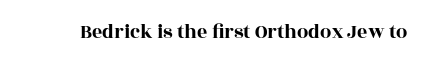
These lines keep a tight, regular rhythm from letter to letter. Unmarked baselines from the first word to the last. Italic: no, the glyphs are upright roman.
